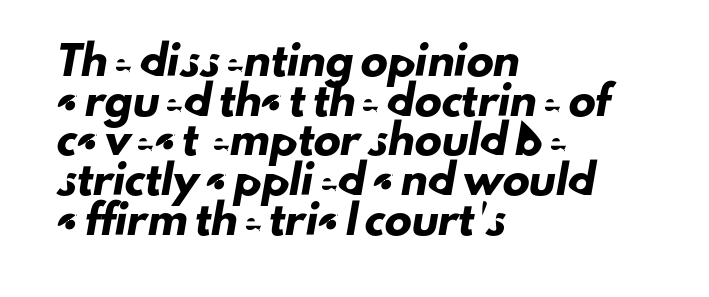
{"underline": "no", "align": "left", "line_spacing": "normal", "line_spacing_ratio": 1.47, "letter_spacing": "normal", "letter_spacing_em": 0.0, "glyph_px": 27}
